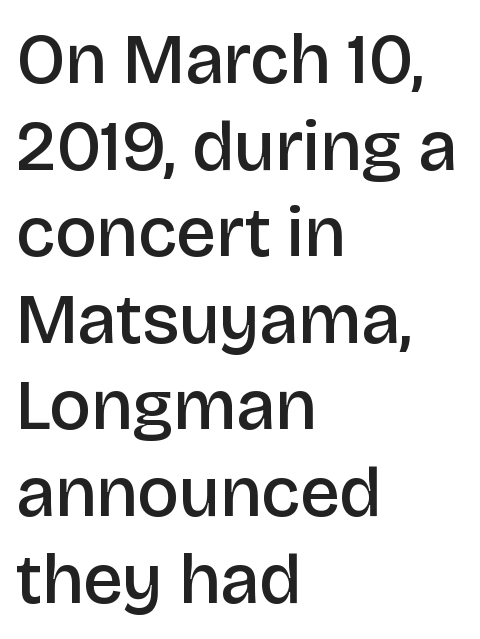
{"serif": "no", "italic": "no", "bold": "semi", "weight": "semibold", "width": "normal", "stroke_contrast": "low", "x_height": "large", "monospaced": "no", "underline": "no", "align": "left", "line_spacing_ratio": 1.22, "letter_spacing": "normal", "letter_spacing_em": 0.0, "glyph_px": 71}
